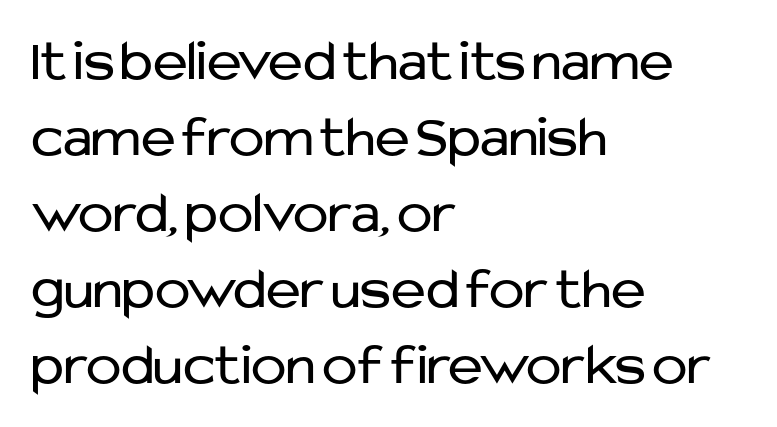
{"serif": "no", "italic": "no", "bold": "no", "weight": "regular", "width": "normal", "stroke_contrast": "low", "x_height": "medium", "monospaced": "no", "underline": "no", "align": "left", "line_spacing": "normal", "line_spacing_ratio": 1.29, "letter_spacing": "normal", "letter_spacing_em": 0.0, "glyph_px": 59}
